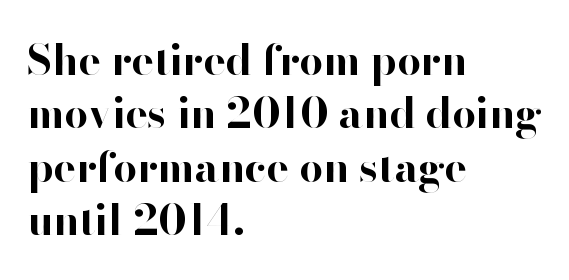
Posture: upright roman. Does the leading feel generous? No, just average. Typographically, this falls in the sans-serif category. Proportional: the letters do not fall into vertical columns. The letterforms sit shoulder to shoulder at normal distance.
